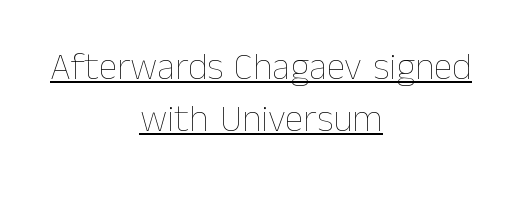
Q: Is the text bold? A: No.
Q: Is the text italic (slanted)? A: No, it is upright.
Q: Is the text underlined? A: Yes.
Q: How is the paragraph aligned? A: Centered.
Q: Is the spacing between letters normal or unusually wide? A: Normal.
Q: Is the spacing between lines tight, normal or loose? A: Normal.
Q: Width (condensed, normal, or wide)? A: Normal.
Q: Stroke contrast? A: Low.
Q: x-height? A: Medium.
Q: Monospaced? A: No.
